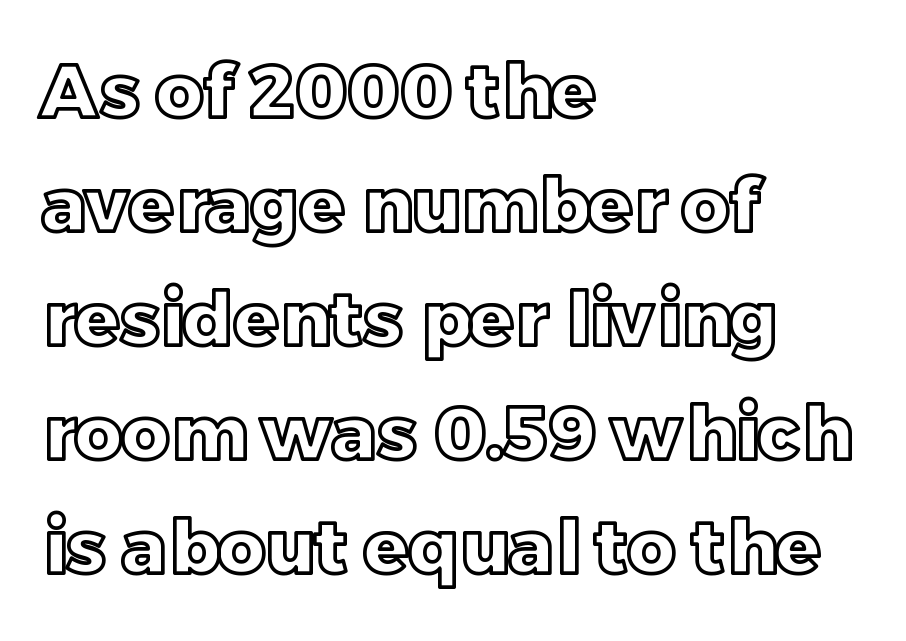
{"italic": "no", "width": "normal", "x_height": "large", "monospaced": "no", "underline": "no", "align": "left", "line_spacing": "normal", "line_spacing_ratio": 1.54, "letter_spacing": "normal", "letter_spacing_em": 0.0, "glyph_px": 74}
